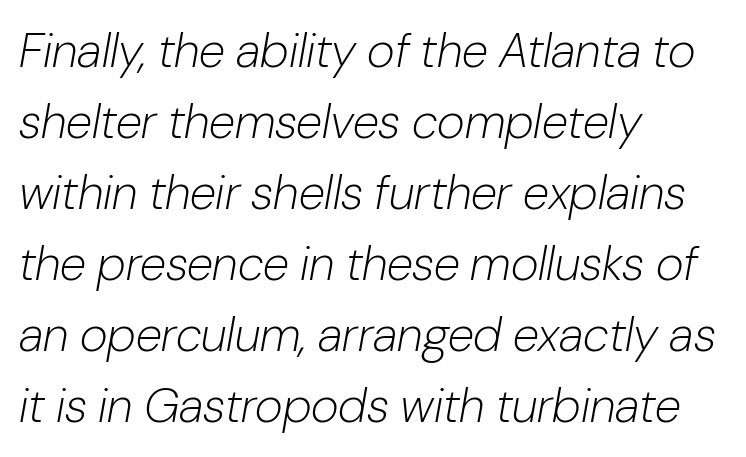
The rendering applies a slant to the glyphs. The rows are spaced the way most documents space them. No chunkiness to these letters — they're not bold. There is no visible air inserted between adjacent glyphs.
